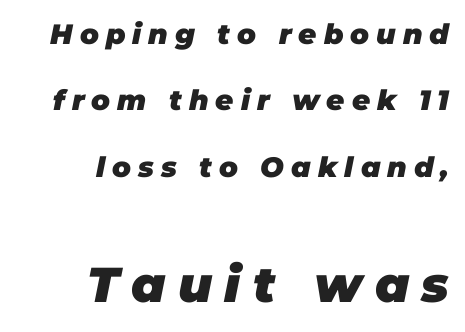
In terms of posture, this sample is oblique. Strong, thick strokes mark this as bold type. These lines have a slow, spaced-out rhythm from letter to letter. One glance says open: line gaps are wider than usual.
